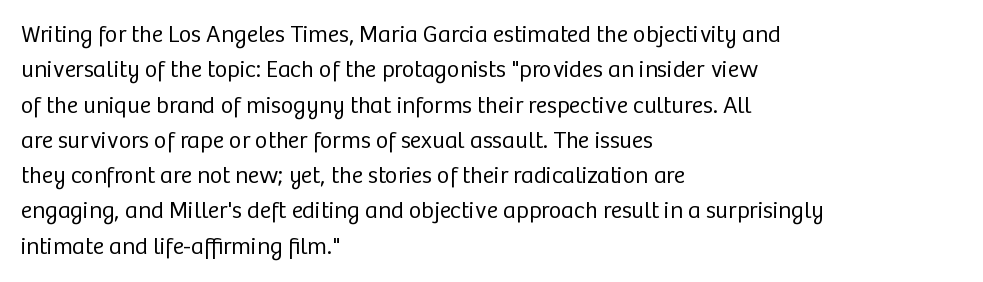
Tracking value appears to be zero — textbook default spacing. Posture: straight, roman, zero tilt. Leftover space on each line is placed entirely after the last word. This is not heavy type; no bold has been used.
